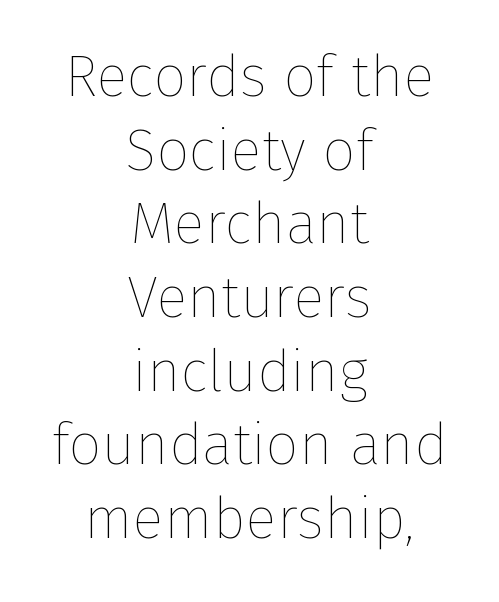
The image shows 58 px thin type, upright; set centered, normal line spacing (1.27x), normal letter spacing, not underlined; low stroke contrast and a medium x-height.
